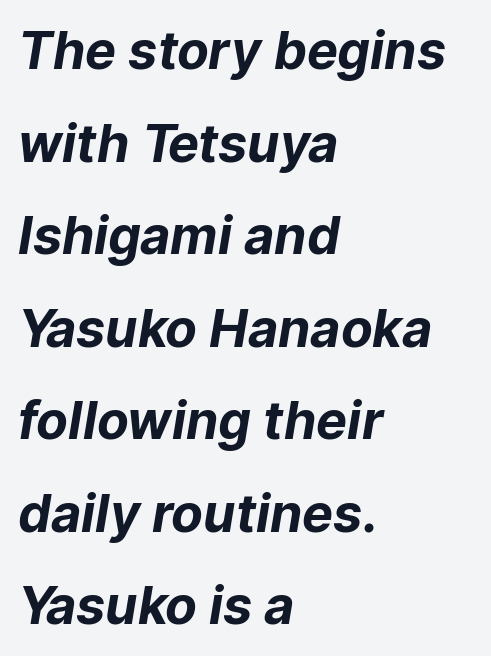
Look at the bottom of the vertical strokes: they stop flat, with no serifs. These lines keep a tight, regular rhythm from letter to letter. Leftover space on each line is placed entirely after the last word. Bare-footed words on every line.
